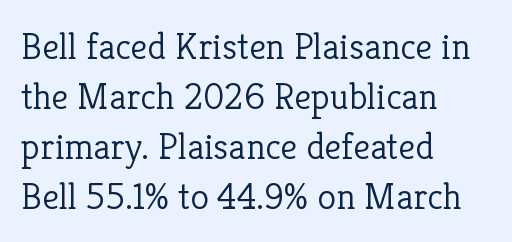
{"serif": "yes", "italic": "no", "bold": "no", "weight": "light", "width": "normal", "stroke_contrast": "low", "x_height": "medium", "monospaced": "no", "underline": "no", "align": "left", "line_spacing": "normal", "line_spacing_ratio": 1.32, "letter_spacing": "normal", "letter_spacing_em": 0.0, "glyph_px": 38}
